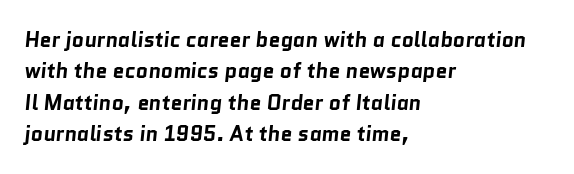
Thick stems and heavy bowls — unmistakably bold. Anything drawn beneath the words? Only blank space. There is no visible air inserted between adjacent glyphs. The rendering uses a moderate line-height, typical for paragraphs. The ragged edge is on the right, which tells us the setting is flush left.
